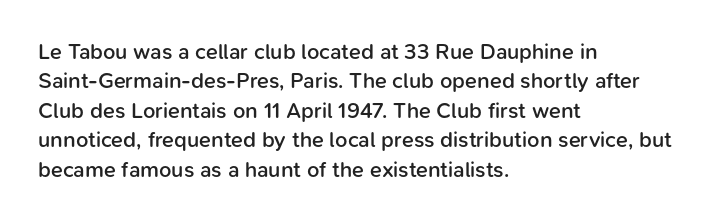
{"italic": "no", "bold": "semi", "underline": "no", "align": "left", "line_spacing": "normal", "line_spacing_ratio": 1.34, "letter_spacing": "normal", "letter_spacing_em": 0.0, "glyph_px": 22}
